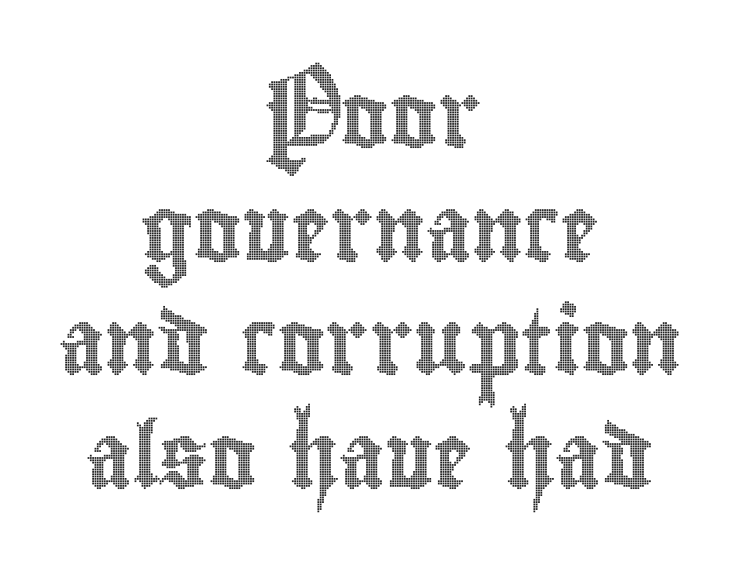
{"italic": "no", "width": "condensed", "x_height": "small", "monospaced": "no", "underline": "no", "align": "center", "line_spacing_ratio": 1.75, "letter_spacing": "normal", "letter_spacing_em": 0.0, "glyph_px": 65}
